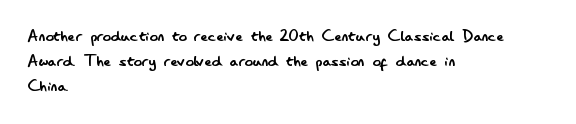
Each stroke keeps to a modest, everyday thickness or less. The type is set solid horizontally, with unmodified tracking. Italic: no, the glyphs are upright roman. In CSS terms this would be text-align: left.
